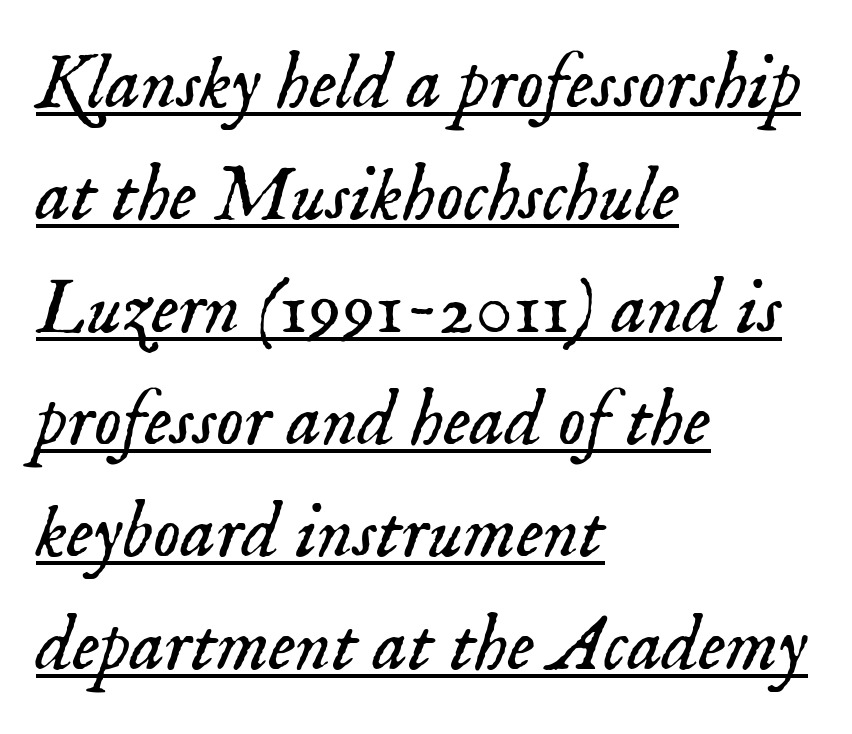
This rendering employs a face with finishing strokes, i.e., a serif. Honestly, the letter spacing is just normal — you wouldn't notice it. The line-height multiplier appears to be the usual default. Underlined type. This sample has the flowing, uneven cadence of proportional lettering. The font sits on the lighter half of the weight spectrum, regular included.
